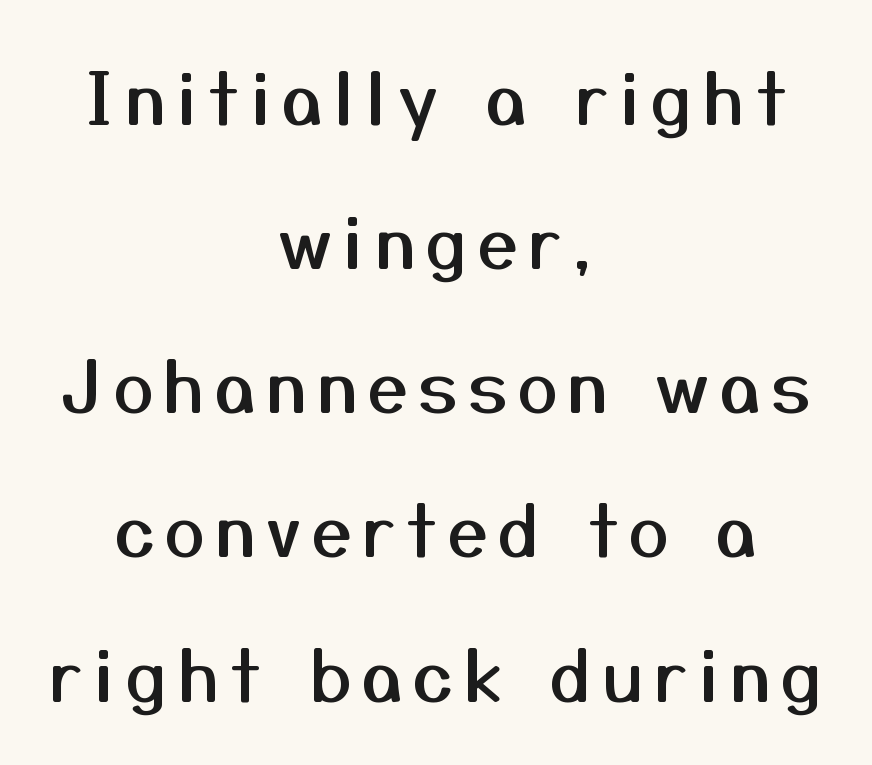
{"serif": "no", "italic": "no", "width": "normal", "stroke_contrast": "medium", "x_height": "medium", "monospaced": "no", "underline": "no", "align": "center", "line_spacing": "loose", "line_spacing_ratio": 2.03, "glyph_px": 71}
